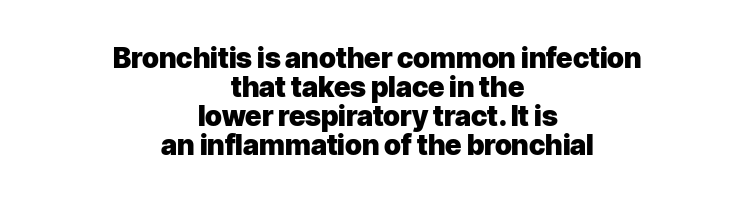
Q: Is the text bold? A: Yes.
Q: Is the text italic (slanted)? A: No, it is upright.
Q: Is the typeface a serif or a sans-serif typeface? A: Sans-serif.
Q: Is the text underlined? A: No.
Q: How is the paragraph aligned? A: Centered.
Q: Is the spacing between letters normal or unusually wide? A: Normal.
Q: Is the spacing between lines tight, normal or loose? A: Tight.
Q: Width (condensed, normal, or wide)? A: Normal.
Q: Stroke contrast? A: Low.
Q: x-height? A: Medium.
Q: Monospaced? A: No.
